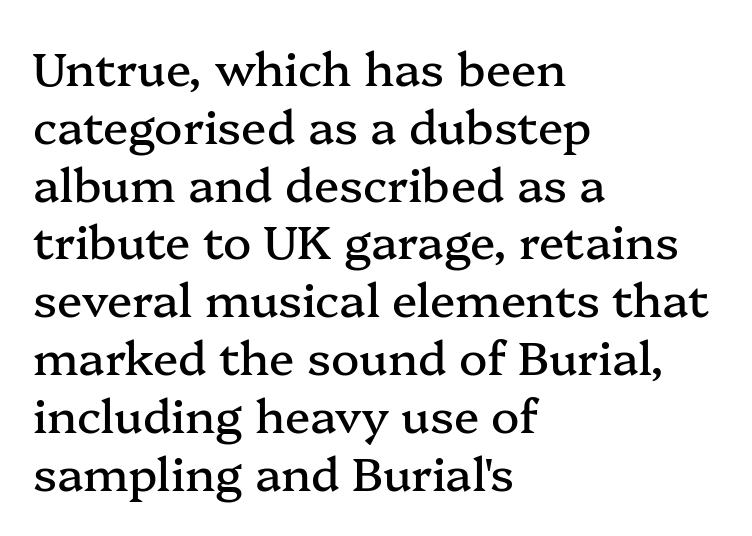
Q: Is the text italic (slanted)? A: No, it is upright.
Q: Is the typeface a serif or a sans-serif typeface? A: Serif.
Q: Is the text underlined? A: No.
Q: How is the paragraph aligned? A: Left-aligned.
Q: Is the spacing between letters normal or unusually wide? A: Normal.
Q: Width (condensed, normal, or wide)? A: Normal.
Q: Stroke contrast? A: Medium.
Q: x-height? A: Medium.
Q: Monospaced? A: No.
